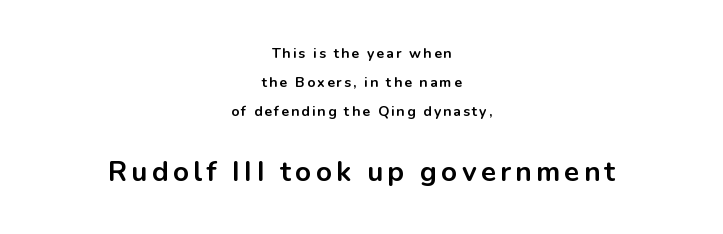
The image shows 28 px bold sans-serif type, upright; set centered, loose line spacing (2.06x), not underlined; the second (bottom) block is 2.0x larger; low stroke contrast and a medium x-height.
